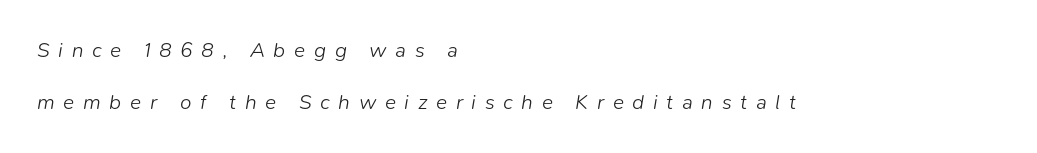
The setting favours the left margin, as ordinary paragraphs usually do. The letterforms sit at book weight or below. Substantial extra tracking has been applied to these lines. In terms of posture, this sample is oblique.
